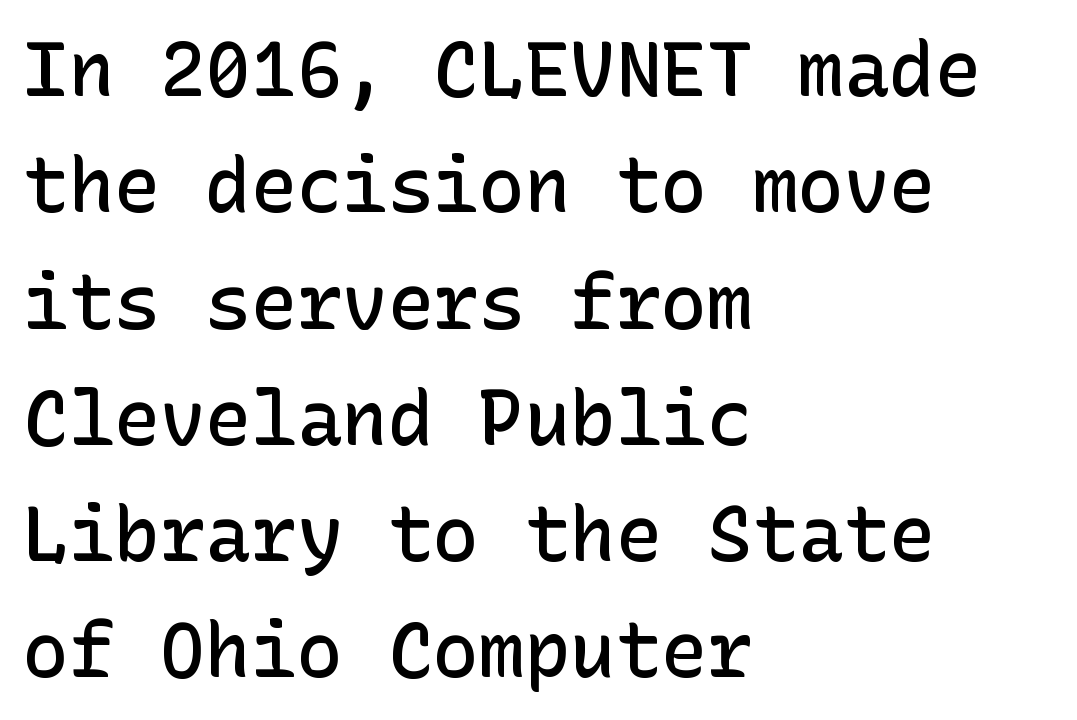
The image shows 76 px semibold sans-serif type, upright; set left-aligned, normal line spacing (1.53x), normal letter spacing, not underlined; low stroke contrast and a medium x-height.
